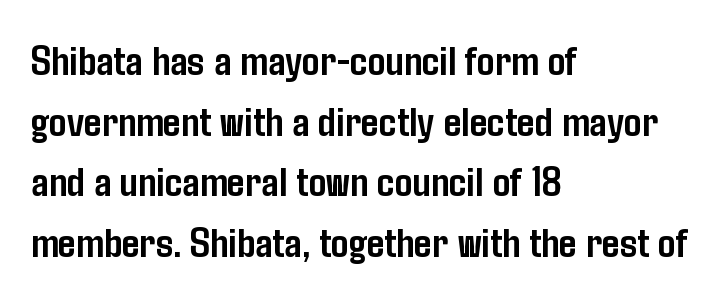
The image shows 44 px semibold, condensed sans-serif type, upright; set left-aligned, normal line spacing (1.38x), normal letter spacing, not underlined; low stroke contrast and a medium x-height.
